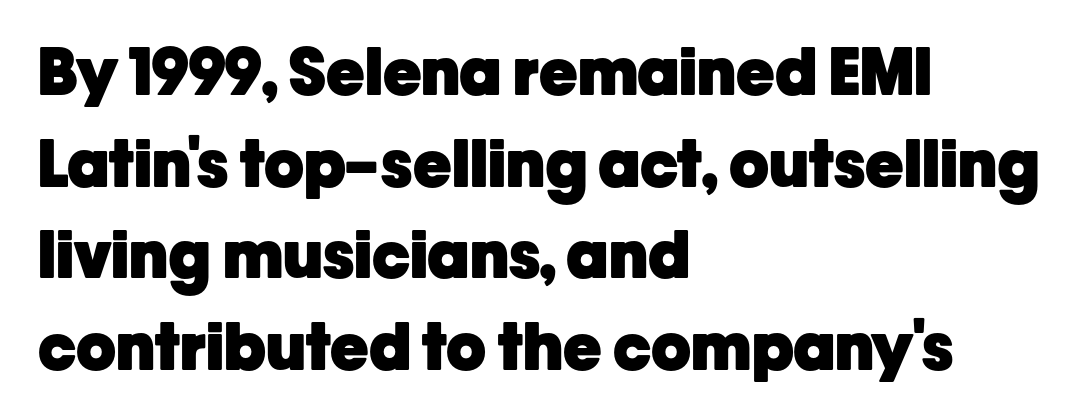
Q: Is the text bold? A: Yes.
Q: Is the text italic (slanted)? A: No, it is upright.
Q: Is the typeface a serif or a sans-serif typeface? A: Sans-serif.
Q: Is the text underlined? A: No.
Q: How is the paragraph aligned? A: Left-aligned.
Q: Is the spacing between letters normal or unusually wide? A: Normal.
Q: Is the spacing between lines tight, normal or loose? A: Normal.
Q: Width (condensed, normal, or wide)? A: Normal.
Q: Stroke contrast? A: Low.
Q: x-height? A: Medium.
Q: Monospaced? A: No.
